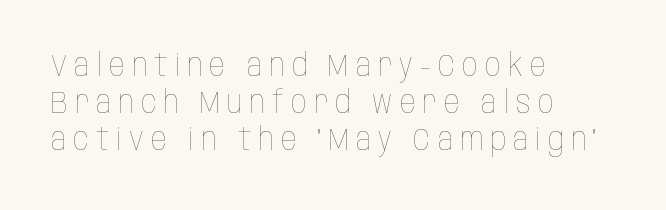
The image shows 31 px thin, condensed type, upright; set left-aligned, line spacing 1.2x, unusually wide letter spacing (+0.23 em), not underlined; low stroke contrast and a large x-height.
